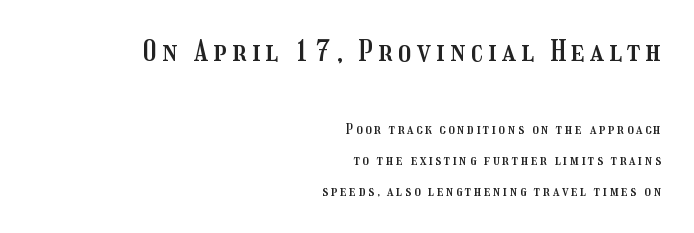
The space beneath each line is pristine and unruled. The passage shown is typed in a proportional face where columns would drift. You get the large type first, then a drop to smaller type. Visually the block forms a straight wall on the right and a jagged coastline on the left. This sample uses an upright cut, with every glyph sitting square on the baseline. Students, observe: this is what heavily led, spacious text looks like.
